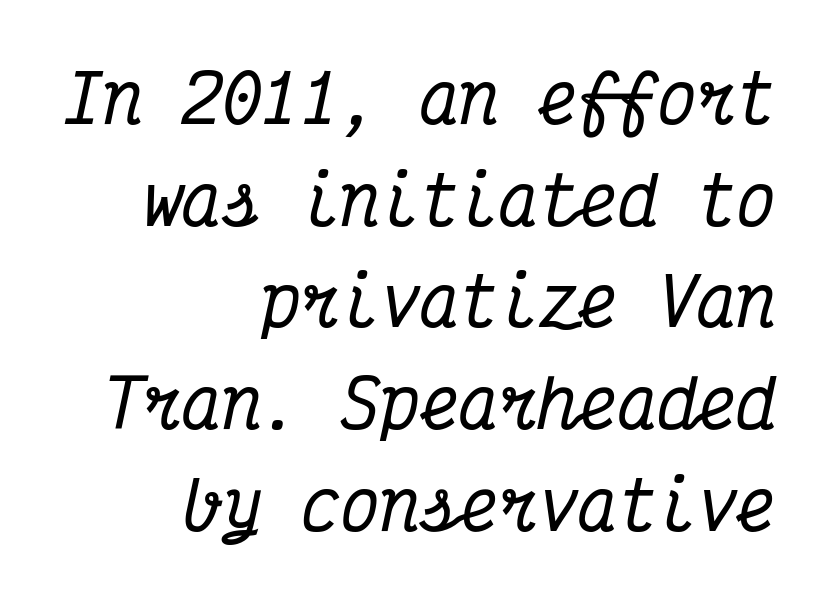
{"serif": "yes", "italic": "yes", "lean": "right", "slant_degrees": 12, "width": "condensed", "stroke_contrast": "medium", "x_height": "medium", "monospaced": "yes", "underline": "no", "align": "right", "line_spacing": "normal", "line_spacing_ratio": 1.54, "letter_spacing": "normal", "letter_spacing_em": 0.0, "glyph_px": 66}
